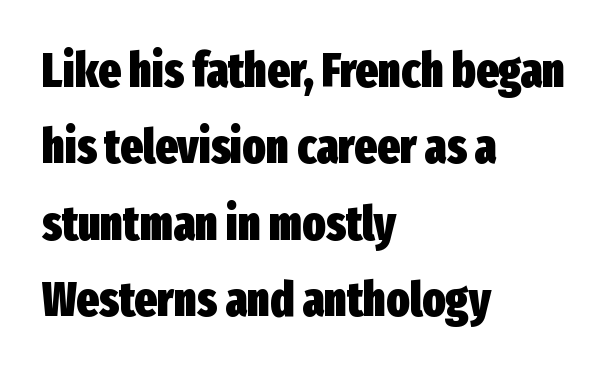
Typesetter's note: full bold, strokes at maximum text heaviness. A student would call this left alignment; a typographer would say flush left, rag right. The line-height multiplier appears to be the usual default. Posture: vertical. Any mark beneath the type? The region is blank.
